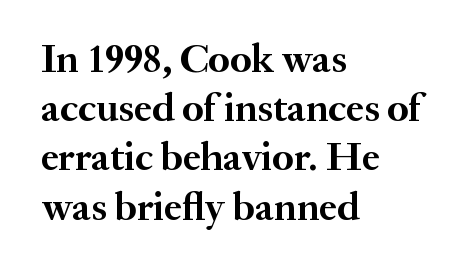
Rendered with straight, roman letterforms. The baseline area is clear. Students, this is bold: see how much ink each stroke carries. The passage shown has conventional tracking throughout. Regarding serifs, this sample has them.
